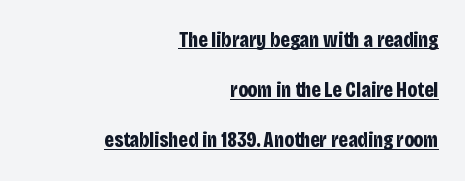
Q: Is the text bold? A: Yes.
Q: Is the text italic (slanted)? A: No, it is upright.
Q: Is the text underlined? A: Yes.
Q: How is the paragraph aligned? A: Right-aligned.
Q: Is the spacing between letters normal or unusually wide? A: Normal.
Q: Is the spacing between lines tight, normal or loose? A: Loose.
